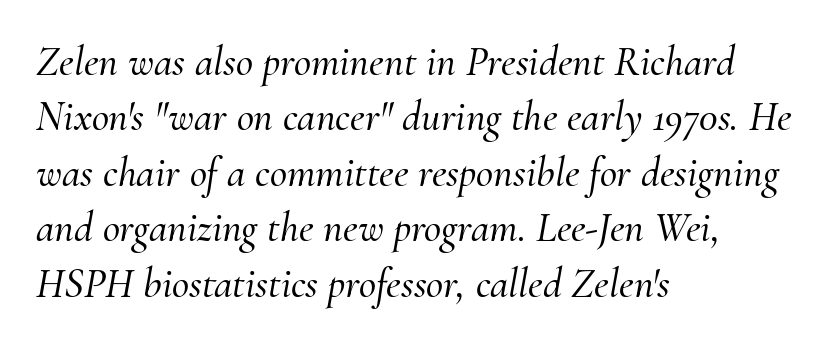
The image shows 42 px serif type, italic (leaning right); set left-aligned, normal line spacing (1.32x), normal letter spacing, not underlined; medium stroke contrast and a small x-height.
